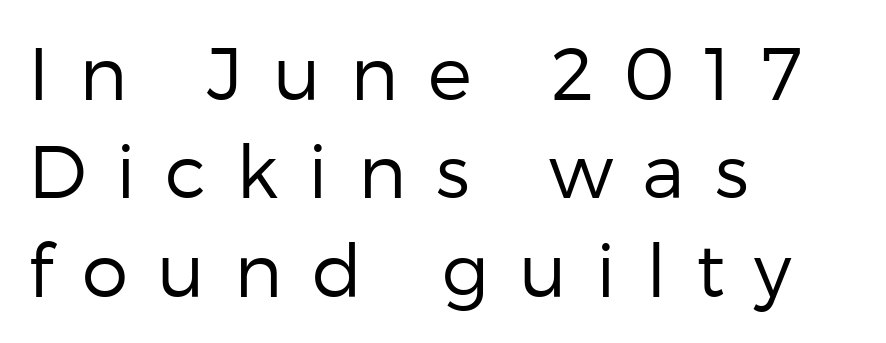
These lines stack with their left ends in a neat column. A roman cut, with each character standing at attention. Caption: expanded tracking, letters set apart. Each row of text sits above clean, open space. Vertically, the passage feels balanced, rows spaced as you'd expect.
